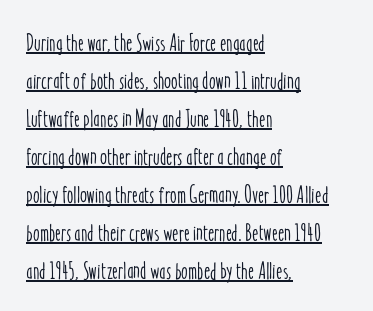
{"italic": "no", "underline": "yes", "align": "left", "line_spacing": "normal", "line_spacing_ratio": 1.58, "letter_spacing": "normal", "letter_spacing_em": 0.0, "glyph_px": 24}
